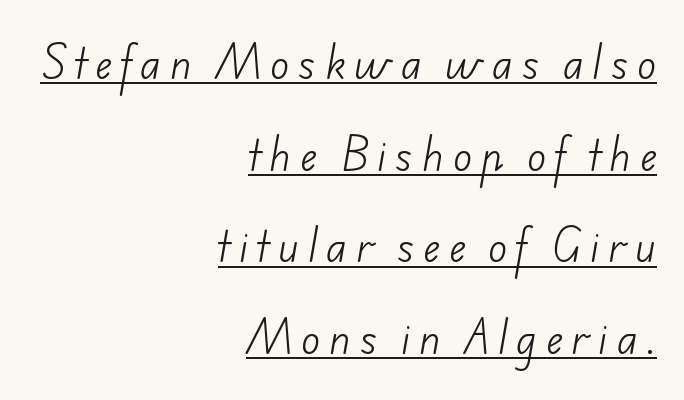
The image shows 39 px light sans-serif type; set right-aligned, loose line spacing (2.35x), unusually wide letter spacing (+0.24 em), underlined; low stroke contrast and a small x-height.
